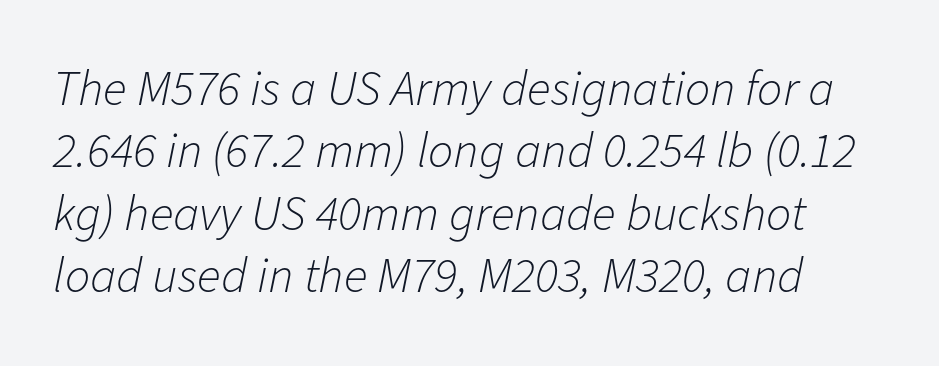
The image shows 50 px light type, italic (leaning right); set normal line spacing (1.25x), normal letter spacing, not underlined; low stroke contrast and a medium x-height.
